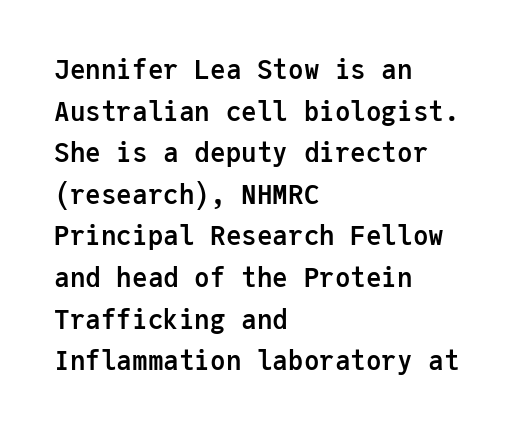
Q: Is the text bold? A: Yes.
Q: Is the text italic (slanted)? A: No, it is upright.
Q: Is the text underlined? A: No.
Q: How is the paragraph aligned? A: Left-aligned.
Q: Is the spacing between letters normal or unusually wide? A: Normal.
Q: Is the spacing between lines tight, normal or loose? A: Normal.
